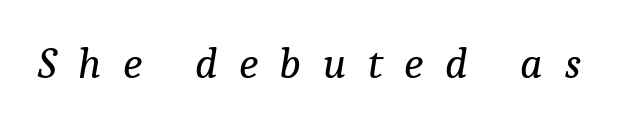
The image shows 44 px regular-weight serif type, italic (leaning right); set unusually wide letter spacing (+0.49 em), not underlined; low stroke contrast and a medium x-height.
